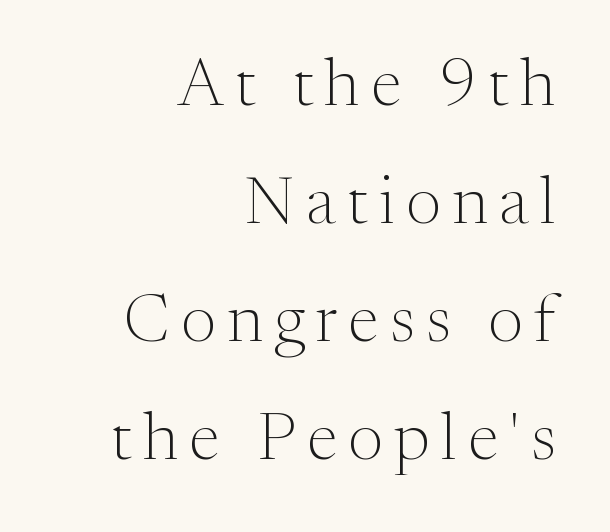
Q: Is the text bold? A: No.
Q: Is the text italic (slanted)? A: No, it is upright.
Q: Is the typeface a serif or a sans-serif typeface? A: Serif.
Q: Is the text underlined? A: No.
Q: How is the paragraph aligned? A: Right-aligned.
Q: Width (condensed, normal, or wide)? A: Normal.
Q: Stroke contrast? A: Medium.
Q: x-height? A: Medium.
Q: Monospaced? A: No.
